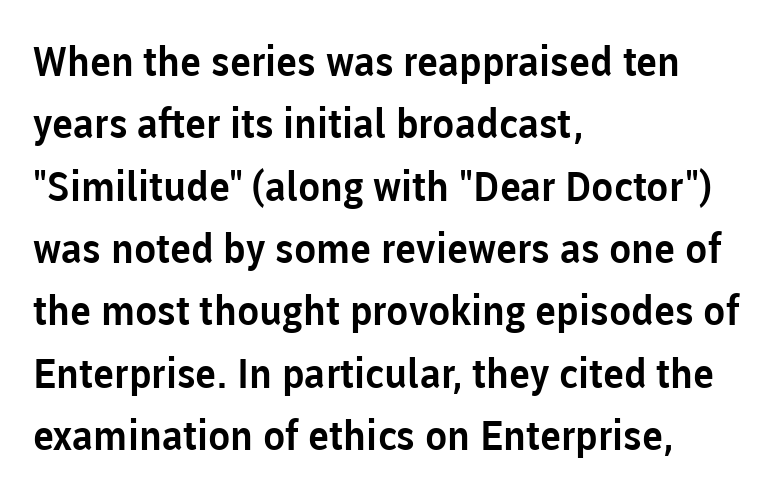
The image shows 41 px sans-serif type, upright; set left-aligned, normal line spacing (1.52x), normal letter spacing, not underlined; low stroke contrast and a medium x-height.
